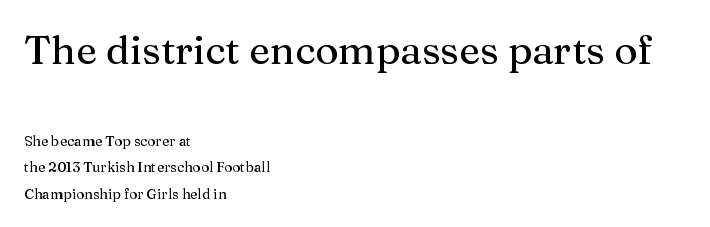
The image shows 40 px serif type, upright; set left-aligned, line spacing 1.89x, normal letter spacing, not underlined; the first (top) block is 2.86x larger; medium stroke contrast and a medium x-height.
